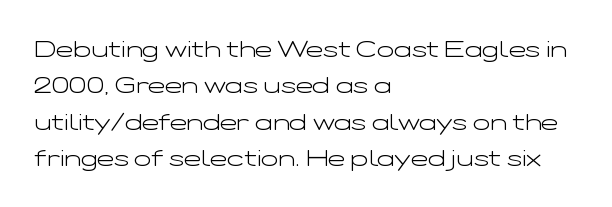
The image shows 23 px text type, upright; set left-aligned, normal line spacing (1.58x), normal letter spacing, not underlined.
